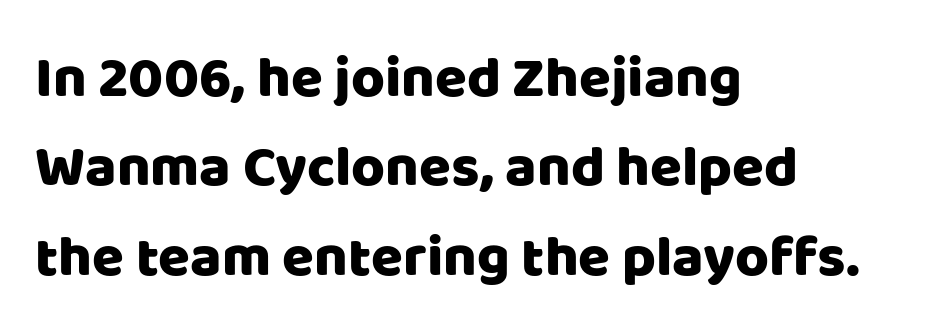
Note: no serifs on the glyphs. Has an underline been added? It has not. Does extra space separate the letters? No, they use regular spacing. When letters stand straight like this, we call the style roman or upright.
